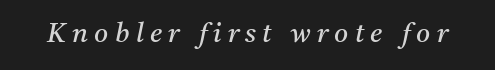
{"italic": "yes", "lean": "right", "slant_degrees": 11, "bold": "no", "underline": "no", "letter_spacing": "wide", "letter_spacing_em": 0.23, "glyph_px": 27}
